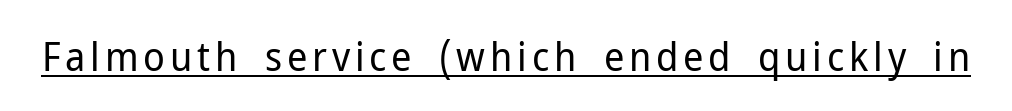
The rendering shows plain stroke endings on the letterforms — a sans-serif design. Do the characters align in a grid? No, the font is proportional. Every stem runs plumb, perpendicular to the baseline. What decoration does the sample have? An underline. The face looks like a standard text weight, possibly lighter.
